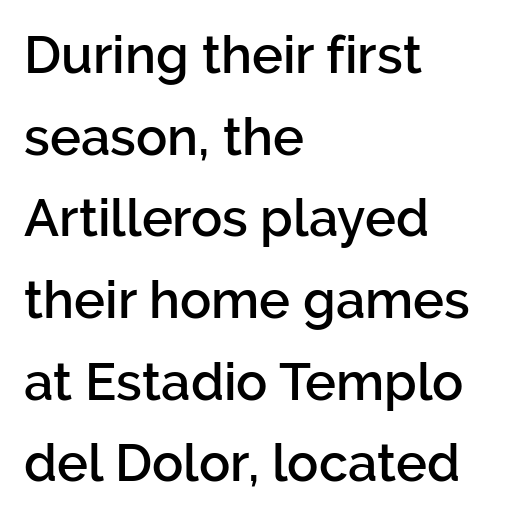
The leading is moderate, giving the passage an even texture. How are the letters spaced? Ordinarily, with no added tracking. A clean baseline with only descenders dipping below it. The passage is arranged the way most books set body copy — flush left. Varying glyph widths throughout — classic text-font behaviour.
